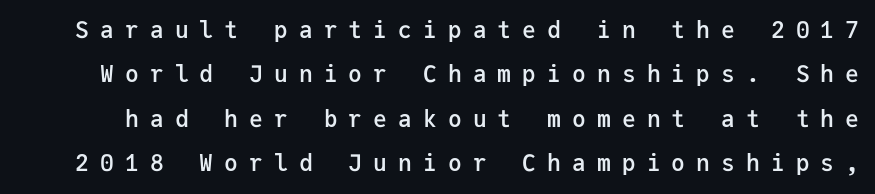
Summary of vertical rhythm: relaxed, with wide interline spacing. A typesetter would mark this as roman, not italic. Weight: semibold (demi). No word sits above an underline. Observe the wide spacing: letters keep a clear distance from each other.
